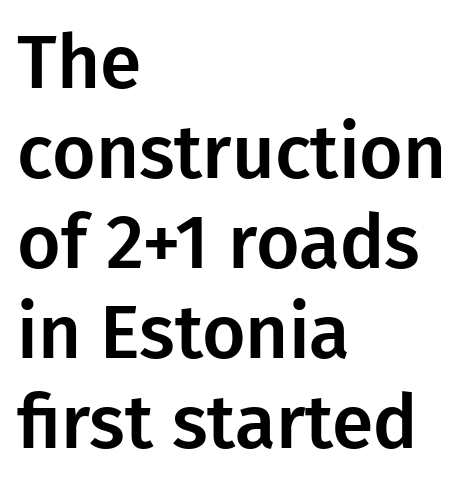
The image shows 75 px sans-serif type, upright; set left-aligned, line spacing 1.2x, normal letter spacing, not underlined; low stroke contrast and a medium x-height.
